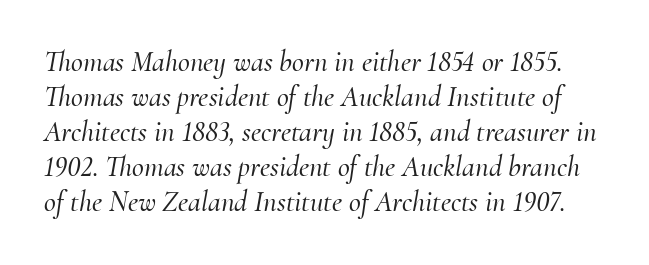
Note: serifs present on the glyphs. The glyphs are unaccompanied by any horizontal stroke below them. What stands out about the letter spacing? Nothing — it is the standard amount. Do the characters align in a grid? No, the font is proportional. The letters are slanted; this is an italic face.
